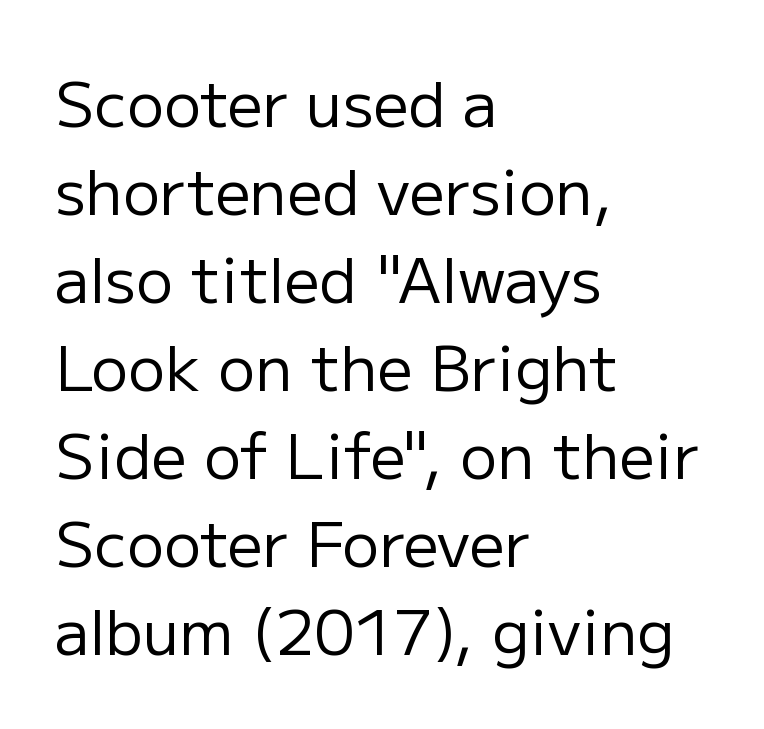
{"serif": "no", "italic": "no", "bold": "no", "weight": "regular", "width": "normal", "stroke_contrast": "low", "x_height": "medium", "monospaced": "no", "underline": "no", "align": "left", "line_spacing": "normal", "line_spacing_ratio": 1.42, "letter_spacing": "normal", "letter_spacing_em": 0.0, "glyph_px": 62}
